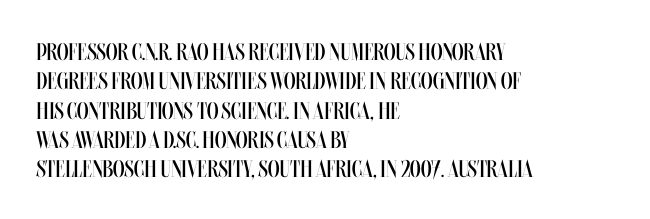
Q: Is the text bold? A: No.
Q: Is the text italic (slanted)? A: No, it is upright.
Q: Is the text underlined? A: No.
Q: How is the paragraph aligned? A: Left-aligned.
Q: Is the spacing between letters normal or unusually wide? A: Normal.
